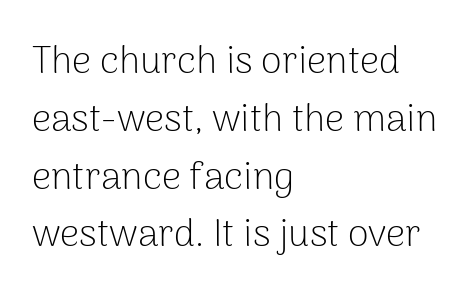
The image shows 38 px light sans-serif type, upright; set left-aligned, normal line spacing (1.52x), normal letter spacing, not underlined; low stroke contrast and a medium x-height.
